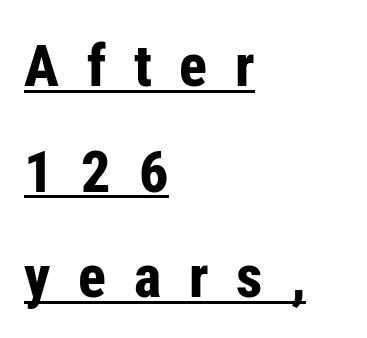
The image shows 58 px bold, condensed sans-serif type, upright; set left-aligned, line spacing 1.82x, unusually wide letter spacing (+0.48 em), underlined; low stroke contrast and a medium x-height.
